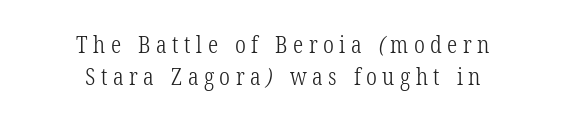
{"bold": "no", "underline": "no", "align": "center", "line_spacing": "normal", "line_spacing_ratio": 1.4, "letter_spacing": "wide", "letter_spacing_em": 0.24, "glyph_px": 23}
